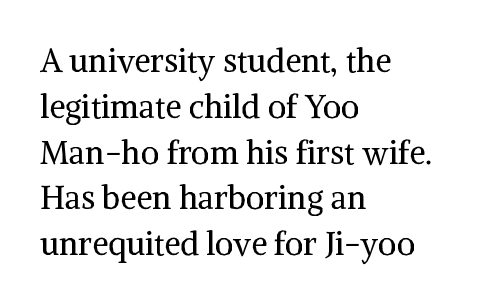
The image shows 32 px regular-weight serif type, upright; set left-aligned, normal line spacing (1.43x), normal letter spacing, not underlined; medium stroke contrast and a medium x-height.
